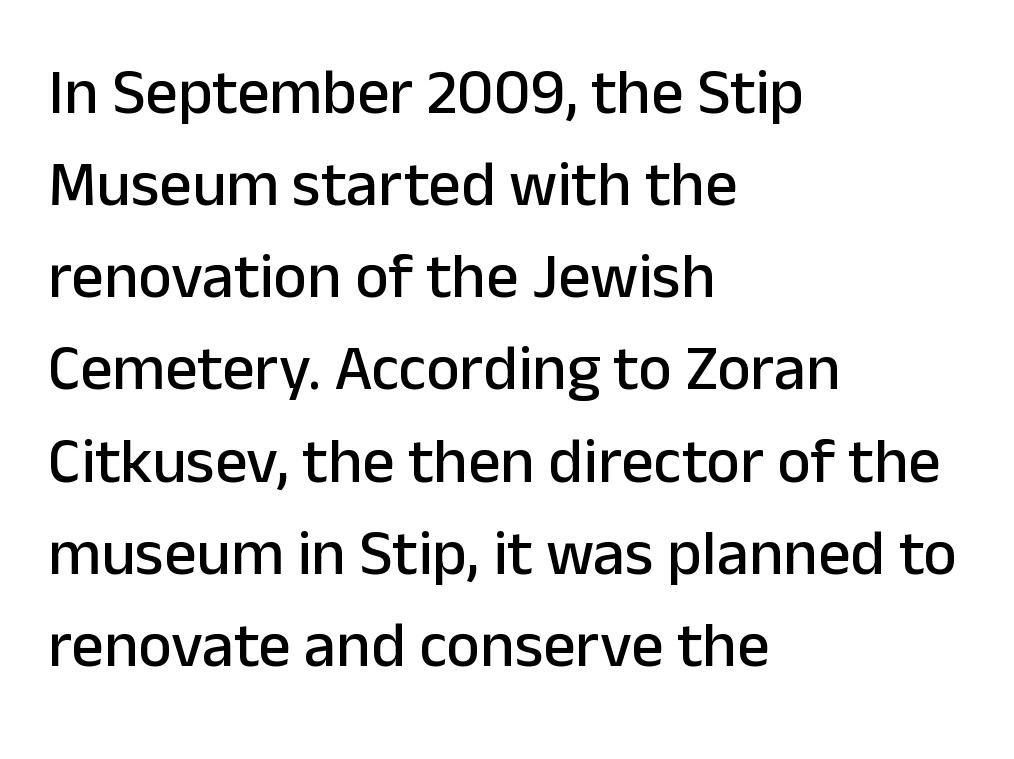
The image shows 64 px sans-serif type, upright; set left-aligned, normal line spacing (1.44x), normal letter spacing, not underlined; low stroke contrast and a medium x-height.
